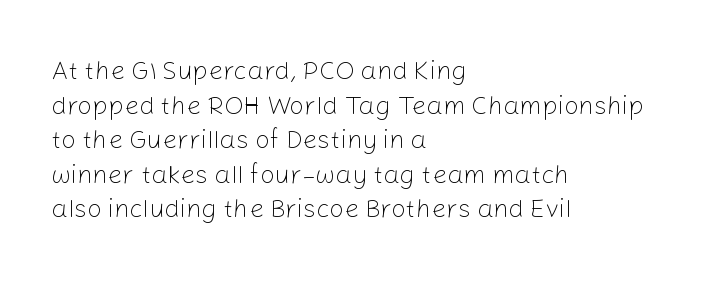
No chunkiness to these letters — they're not bold. A classic flush-left, rag-right setting is used for this passage. One glance says typical: line gaps are just what's usual. The letters sit at their default tracking, neither squeezed nor spread.
